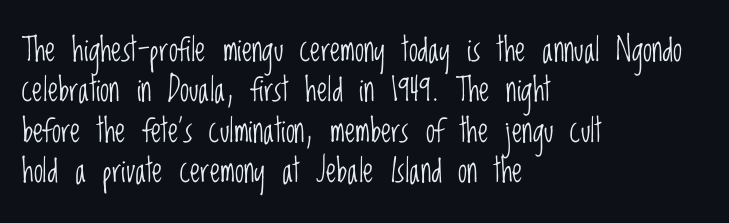
Q: Is the text bold? A: No.
Q: Is the text italic (slanted)? A: No, it is upright.
Q: Is the typeface a serif or a sans-serif typeface? A: Sans-serif.
Q: Is the text underlined? A: No.
Q: How is the paragraph aligned? A: Left-aligned.
Q: Is the spacing between letters normal or unusually wide? A: Normal.
Q: Width (condensed, normal, or wide)? A: Condensed.
Q: Stroke contrast? A: Low.
Q: x-height? A: Large.
Q: Monospaced? A: No.
